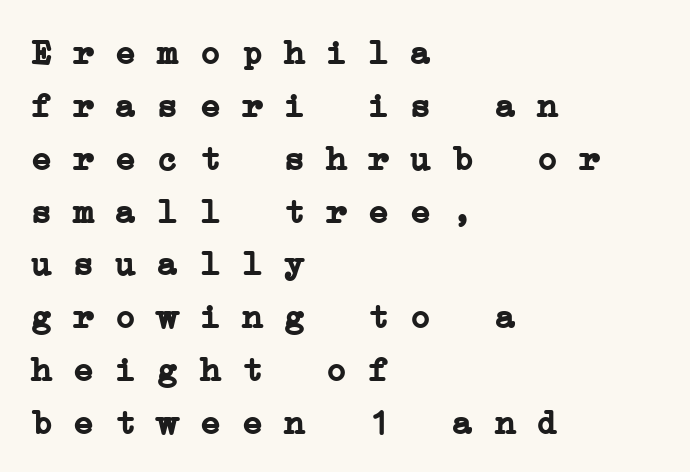
Q: Is the text bold? A: Yes.
Q: Is the typeface a serif or a sans-serif typeface? A: Serif.
Q: Is the text underlined? A: No.
Q: How is the paragraph aligned? A: Left-aligned.
Q: Is the spacing between letters normal or unusually wide? A: Normal.
Q: Is the spacing between lines tight, normal or loose? A: Normal.
Q: Width (condensed, normal, or wide)? A: Wide.
Q: Stroke contrast? A: Low.
Q: x-height? A: Medium.
Q: Monospaced? A: Yes.
